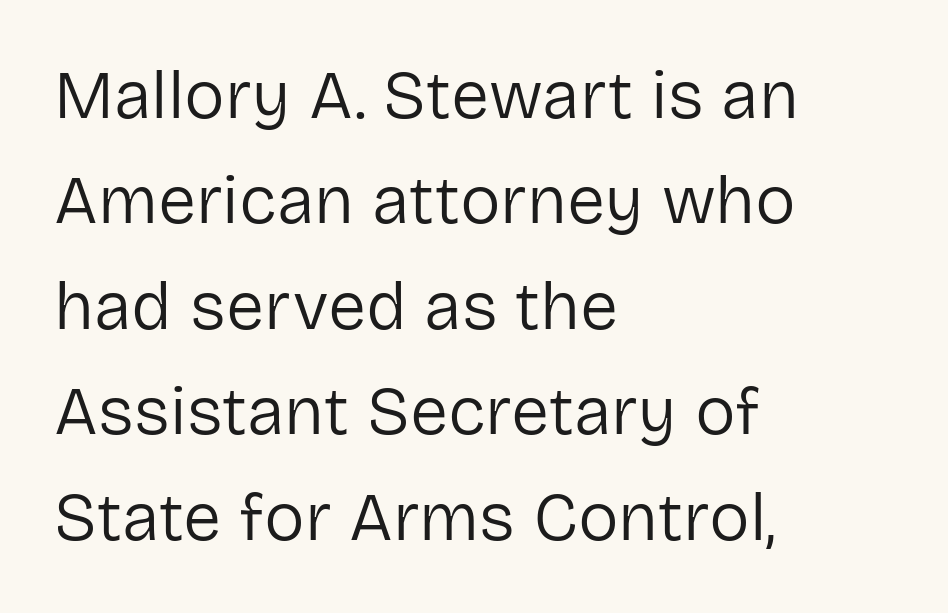
Does the lettering tilt? It doesn't — this is upright. Here the designer chose a conventional face with non-uniform glyph widths. This is not heavy type; no bold has been used. Examine the stroke ends and you'll find no serifs.
